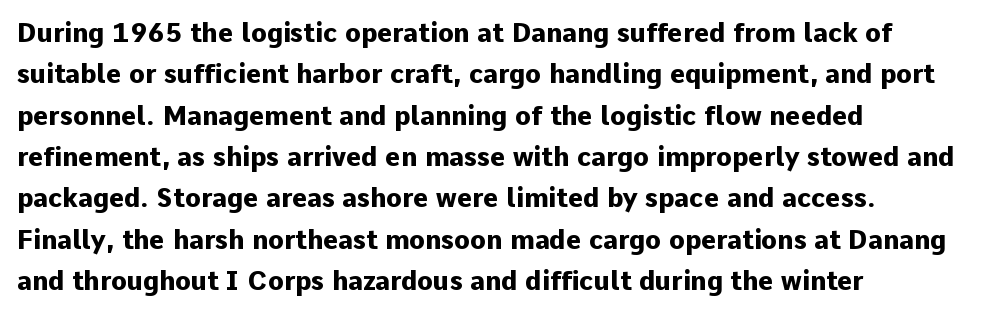
Descenders are the only things crossing below the line. Honestly, the row spacing looks completely unremarkable. The font is running at its bold setting. Inter-character spacing is left at the font's built-in metrics. Vertical strokes here are truly vertical.
